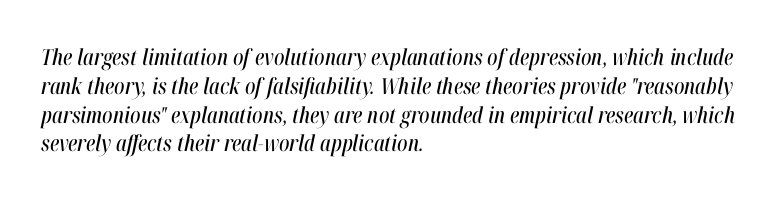
{"italic": "yes", "lean": "right", "slant_degrees": 12, "underline": "no", "align": "left", "line_spacing": "normal", "line_spacing_ratio": 1.31, "letter_spacing": "normal", "letter_spacing_em": 0.0, "glyph_px": 22}
